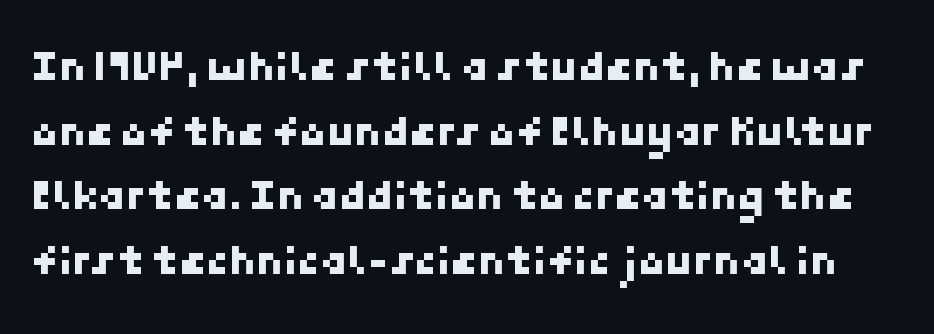
Q: Is the typeface a serif or a sans-serif typeface? A: Sans-serif.
Q: Is the text underlined? A: No.
Q: Is the spacing between letters normal or unusually wide? A: Normal.
Q: Is the spacing between lines tight, normal or loose? A: Normal.
Q: Width (condensed, normal, or wide)? A: Normal.
Q: Stroke contrast? A: Low.
Q: x-height? A: Medium.
